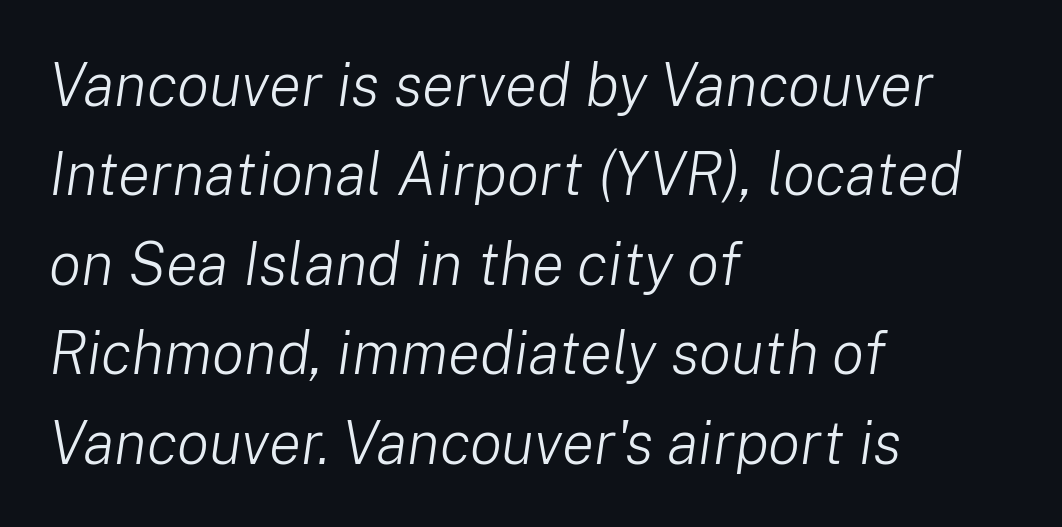
Q: Is the text bold? A: No.
Q: Is the text italic (slanted)? A: Yes, it leans right by about 8 degrees.
Q: Is the text underlined? A: No.
Q: How is the paragraph aligned? A: Left-aligned.
Q: Is the spacing between letters normal or unusually wide? A: Normal.
Q: Is the spacing between lines tight, normal or loose? A: Normal.
Q: Width (condensed, normal, or wide)? A: Normal.
Q: Stroke contrast? A: Low.
Q: x-height? A: Medium.
Q: Monospaced? A: No.
